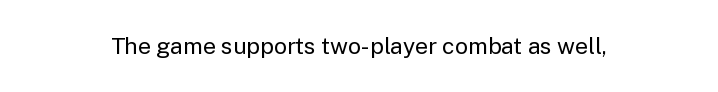
The type is set solid horizontally, with unmodified tracking. Words float on clear page, feet unadorned. A quiet, ordinary-to-light weight characterises the typeface. The type sits square on the baseline with zero lean.
